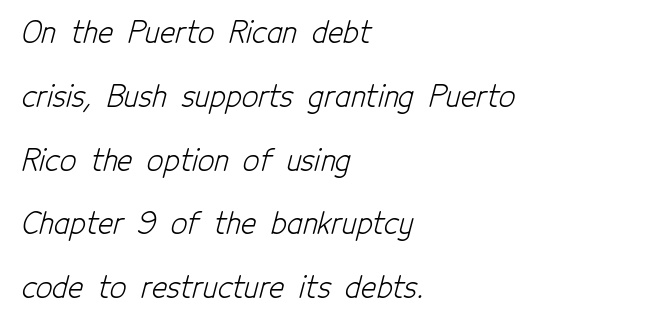
The image shows 29 px light, condensed sans-serif type; set left-aligned, loose line spacing (2.2x), normal letter spacing, not underlined; low stroke contrast and a medium x-height.
